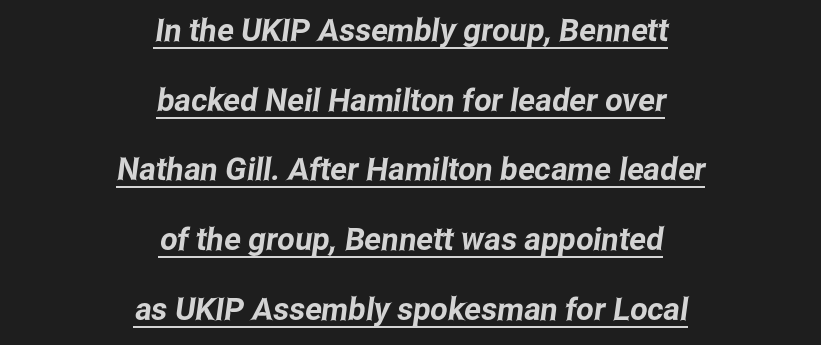
The image shows 31 px condensed sans-serif type; set centered, loose line spacing (2.25x), normal letter spacing, underlined; low stroke contrast and a medium x-height.
